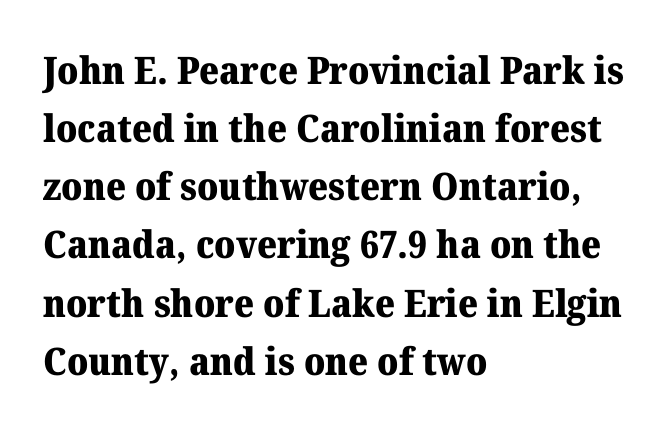
The image shows 38 px heavy serif type, upright; set left-aligned, normal line spacing (1.53x), normal letter spacing, not underlined; medium stroke contrast and a medium x-height.
